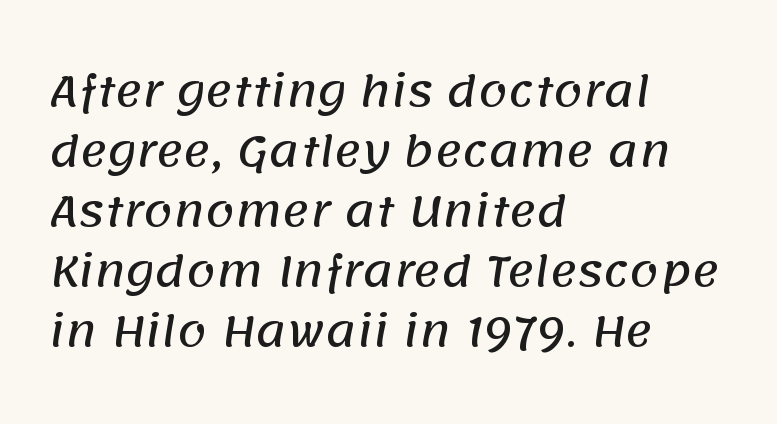
{"serif": "no", "width": "normal", "stroke_contrast": "low", "x_height": "large", "monospaced": "no", "underline": "no", "align": "left", "line_spacing": "normal", "line_spacing_ratio": 1.43, "letter_spacing": "normal", "letter_spacing_em": 0.0, "glyph_px": 42}
